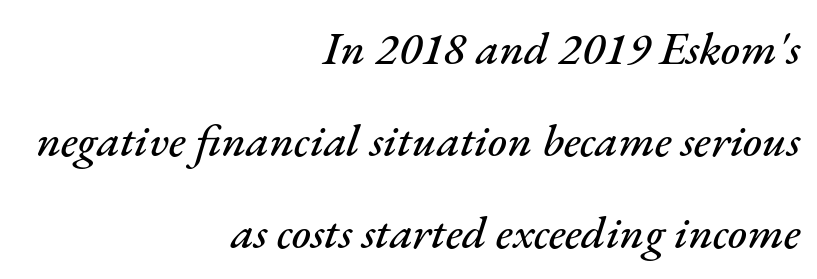
{"italic": "yes", "lean": "right", "slant_degrees": 17, "width": "normal", "stroke_contrast": "medium", "x_height": "small", "monospaced": "no", "underline": "no", "align": "right", "line_spacing": "loose", "line_spacing_ratio": 2.0, "letter_spacing": "normal", "letter_spacing_em": 0.0, "glyph_px": 46}
